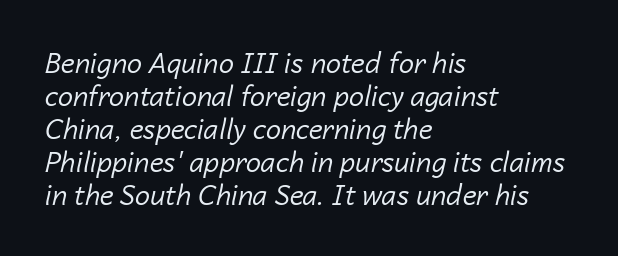
The image shows 27 px text type, italic (leaning right); set left-aligned, line spacing 1.22x, normal letter spacing, not underlined.
